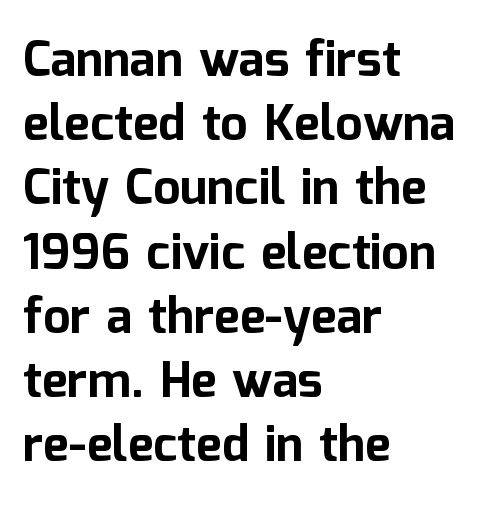
The image shows 49 px bold sans-serif type, upright; set left-aligned, normal line spacing (1.31x), normal letter spacing, not underlined; low stroke contrast and a medium x-height.
